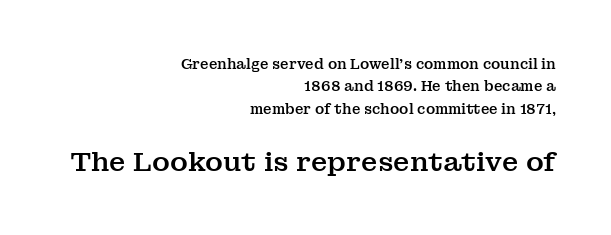
The image shows 27 px text type, upright; set right-aligned, normal line spacing (1.6x), normal letter spacing, not underlined; the second (bottom) block is 1.93x larger.
